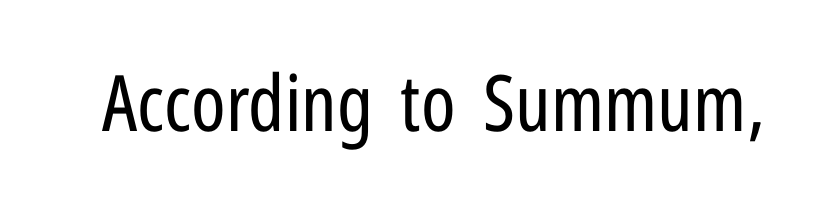
Letter spacing: default. Ascenders rise straight up at ninety degrees. Character widths vary here, with narrow letters taking less room than wide ones. The typeface has the unassuming heft of standard copy or less. The font family rendered here belongs to the sans-serif group.
